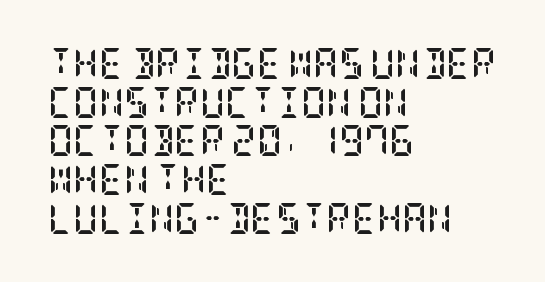
{"serif": "yes", "italic": "no", "bold": "yes", "weight": "semibold", "width": "condensed", "stroke_contrast": "low", "x_height": "large", "underline": "no", "align": "left", "line_spacing": "normal", "line_spacing_ratio": 1.25, "letter_spacing": "normal", "letter_spacing_em": 0.0, "glyph_px": 31}
